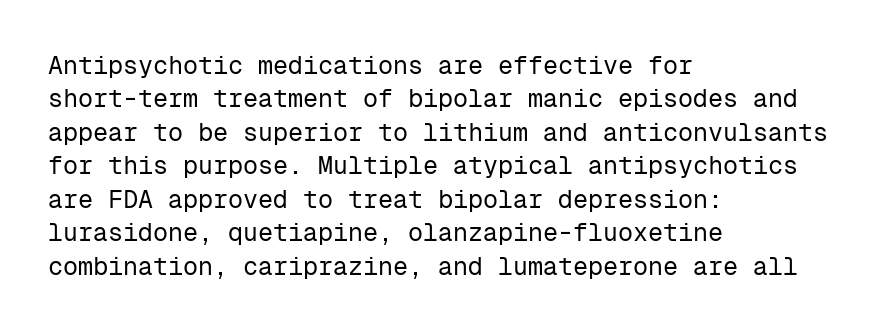
The image shows 25 px text type, upright; set left-aligned, normal line spacing (1.34x), normal letter spacing, not underlined.
